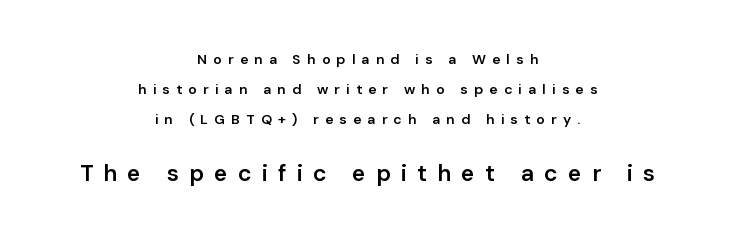
Q: Is the text bold? A: Semi-bold.
Q: Is the text italic (slanted)? A: No, it is upright.
Q: Is the text underlined? A: No.
Q: How is the paragraph aligned? A: Centered.
Q: Is the spacing between letters normal or unusually wide? A: Unusually wide.
Q: Is the spacing between lines tight, normal or loose? A: Loose.
Q: Which block of text is set in a larger size, the first (top) or the second (bottom)? A: The second (bottom) one.
